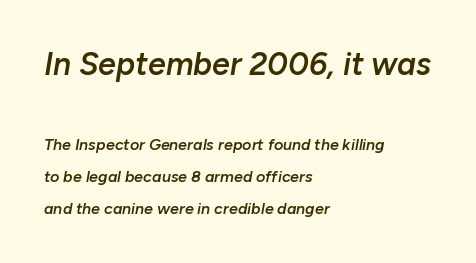
In CSS terms this would be text-align: left. This sample has the flowing, uneven cadence of proportional lettering. Looking at the ascenders, they clearly lean. Students, this is semibold: more ink than regular, less than bold. Whoever set this chose breathing room over compactness in the vertical rhythm. The string is rendered with underlining switched off.
